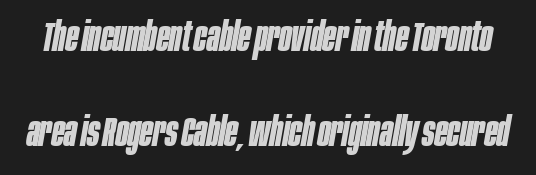
Q: Is the text bold? A: Yes.
Q: Is the text italic (slanted)? A: Yes, it leans right by about 10 degrees.
Q: Is the text underlined? A: No.
Q: Is the spacing between letters normal or unusually wide? A: Normal.
Q: Is the spacing between lines tight, normal or loose? A: Loose.
Q: Width (condensed, normal, or wide)? A: Condensed.
Q: Stroke contrast? A: Low.
Q: x-height? A: Large.
Q: Monospaced? A: No.
